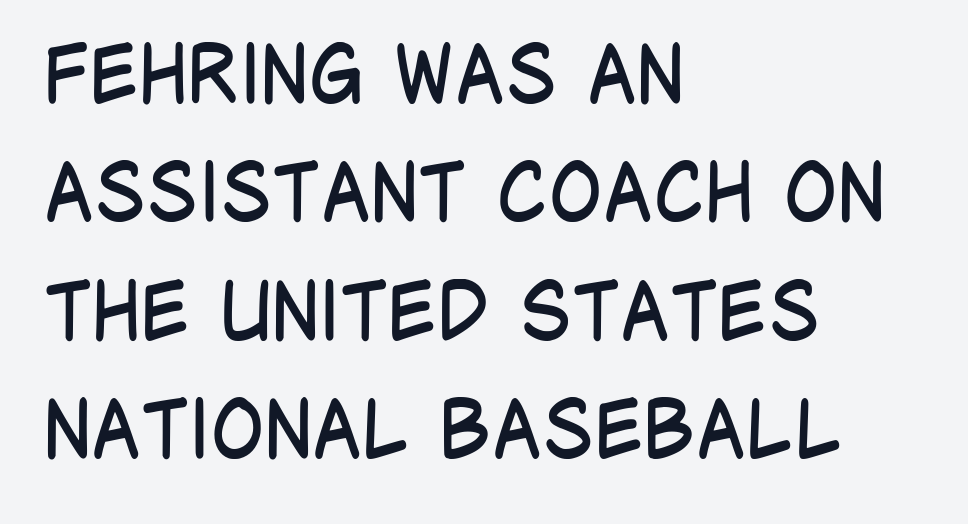
No extra ink here — the face is not bold. Does the lettering tilt? It doesn't — this is upright. Letters rest on an invisible, unmarked baseline. Note: no serifs on the glyphs. Short note: letters normally spaced.
